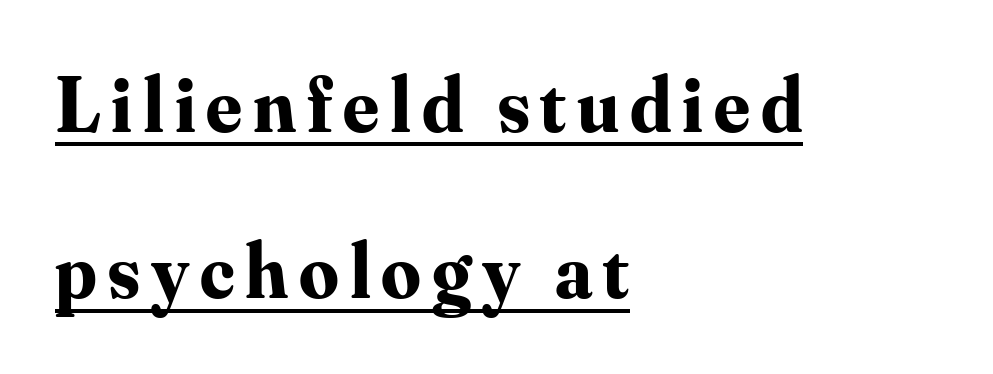
The image shows 78 px bold serif type, upright; set left-aligned, loose line spacing (2.13x), underlined; medium stroke contrast and a small x-height.
